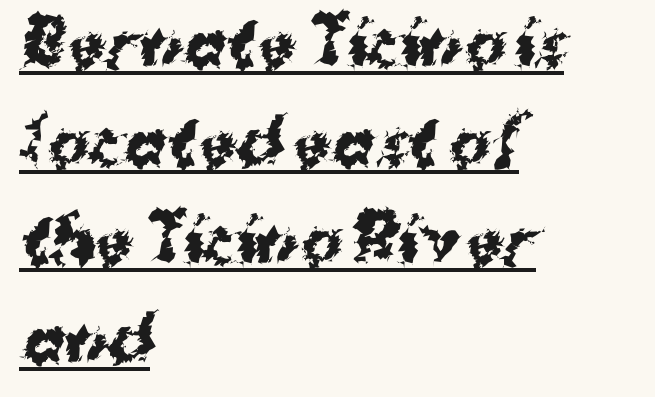
The letters advance in unequal steps, a hallmark of proportional type. Is the letter spacing exaggerated? No — it looks like the ordinary default. If you drew a ruler down the left edge, every line would touch it. This is heavy type, rendered in bold.
